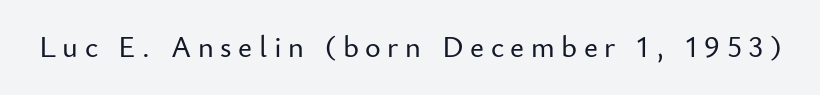
{"serif": "no", "italic": "no", "width": "normal", "stroke_contrast": "low", "x_height": "small", "monospaced": "no", "underline": "no", "letter_spacing": "wide", "letter_spacing_em": 0.22, "glyph_px": 30}
